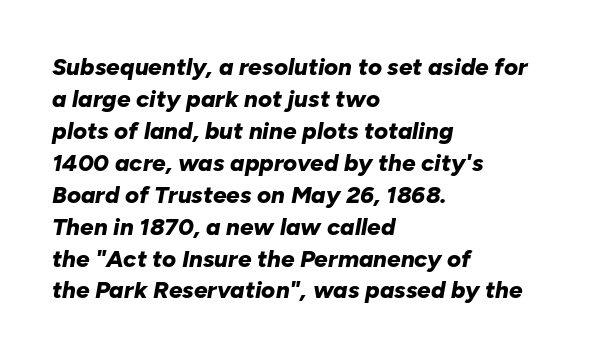
The image shows 24 px bold type, italic (leaning right); set left-aligned, normal line spacing (1.33x), normal letter spacing, not underlined.
